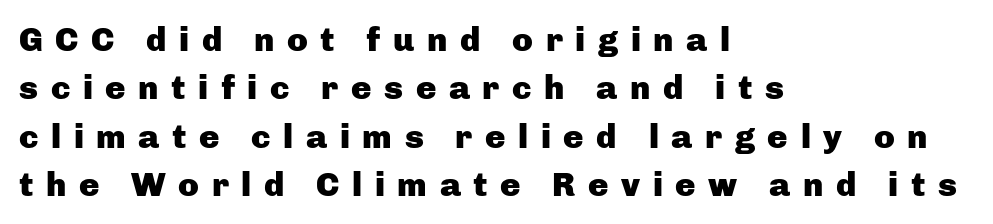
The image shows 34 px heavy sans-serif type, upright; set left-aligned, normal line spacing (1.42x), unusually wide letter spacing (+0.37 em), not underlined; low stroke contrast and a medium x-height.
